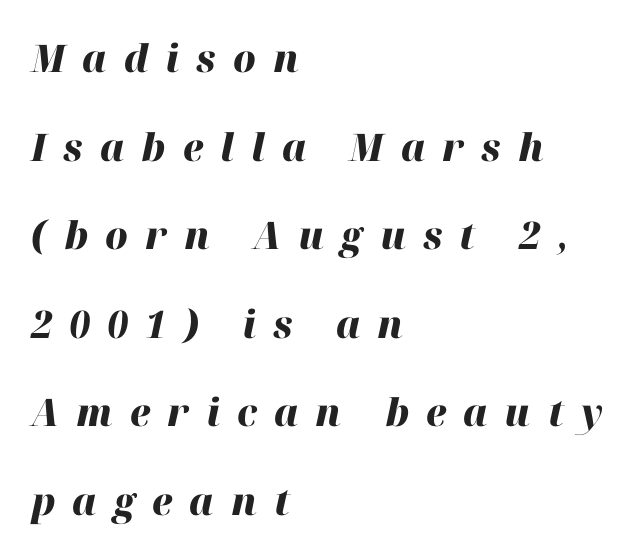
{"italic": "yes", "lean": "right", "slant_degrees": 12, "bold": "yes", "weight": "heavy", "width": "normal", "stroke_contrast": "high", "x_height": "medium", "monospaced": "no", "underline": "no", "align": "left", "line_spacing": "loose", "line_spacing_ratio": 2.33, "letter_spacing": "wide", "letter_spacing_em": 0.45, "glyph_px": 38}
